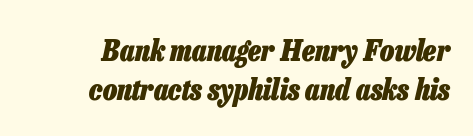
{"italic": "yes", "lean": "right", "slant_degrees": 13, "bold": "yes", "weight": "heavy", "width": "condensed", "stroke_contrast": "low", "x_height": "medium", "monospaced": "no", "underline": "no", "align": "right", "line_spacing": "normal", "line_spacing_ratio": 1.29, "letter_spacing": "normal", "letter_spacing_em": 0.0, "glyph_px": 30}
